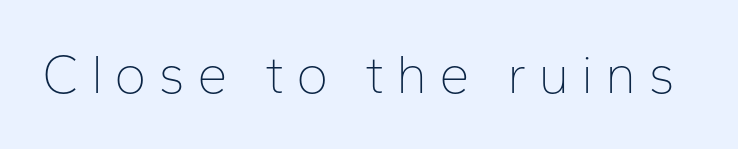
Q: Is the text bold? A: No.
Q: Is the text italic (slanted)? A: No, it is upright.
Q: Is the typeface a serif or a sans-serif typeface? A: Sans-serif.
Q: Is the text underlined? A: No.
Q: Is the spacing between letters normal or unusually wide? A: Unusually wide.
Q: Width (condensed, normal, or wide)? A: Normal.
Q: Stroke contrast? A: Low.
Q: x-height? A: Medium.
Q: Monospaced? A: No.
